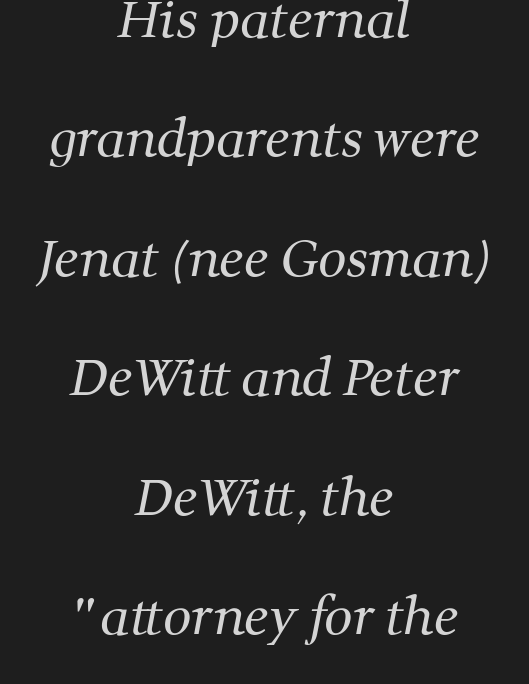
Q: Is the text bold? A: No.
Q: Is the typeface a serif or a sans-serif typeface? A: Serif.
Q: Is the text underlined? A: No.
Q: How is the paragraph aligned? A: Centered.
Q: Is the spacing between letters normal or unusually wide? A: Normal.
Q: Is the spacing between lines tight, normal or loose? A: Loose.
Q: Width (condensed, normal, or wide)? A: Normal.
Q: Stroke contrast? A: Medium.
Q: x-height? A: Medium.
Q: Monospaced? A: No.
